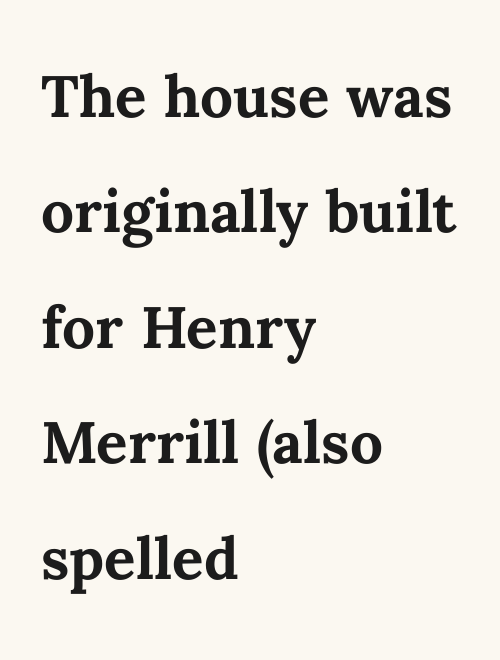
The image shows 78 px semibold type, upright; set left-aligned, normal line spacing (1.48x), normal letter spacing, not underlined; medium stroke contrast and a medium x-height.
